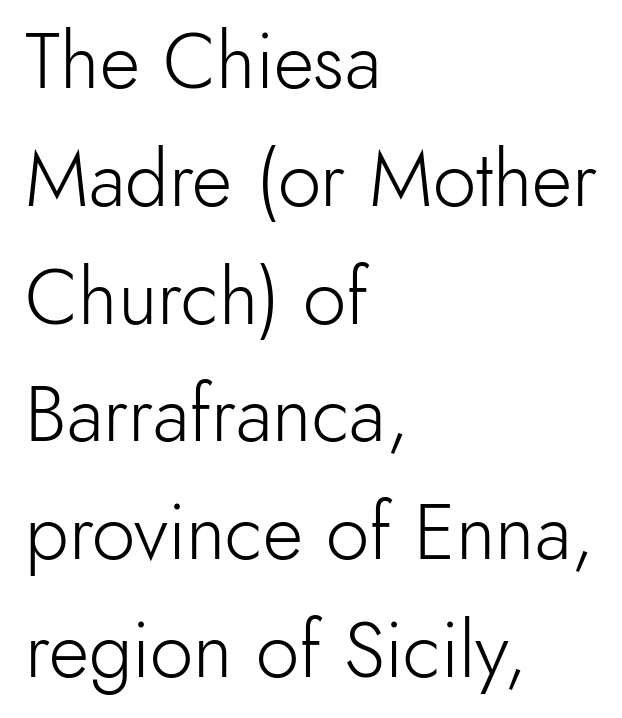
{"serif": "no", "italic": "no", "bold": "no", "weight": "light", "width": "normal", "x_height": "small", "monospaced": "no", "underline": "no", "align": "left", "line_spacing": "normal", "line_spacing_ratio": 1.51, "letter_spacing": "normal", "letter_spacing_em": 0.0, "glyph_px": 78}
